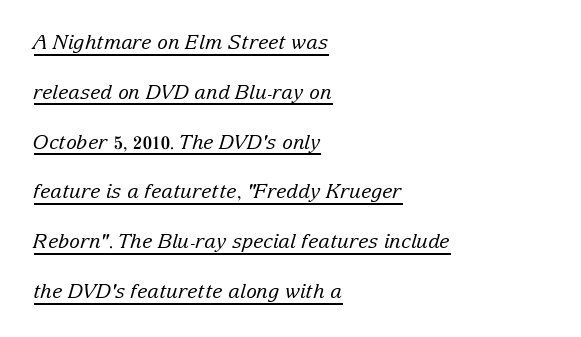
Q: Is the text bold? A: No.
Q: Is the text italic (slanted)? A: Yes, it leans right by about 15 degrees.
Q: Is the text underlined? A: Yes.
Q: How is the paragraph aligned? A: Left-aligned.
Q: Is the spacing between letters normal or unusually wide? A: Normal.
Q: Is the spacing between lines tight, normal or loose? A: Loose.
